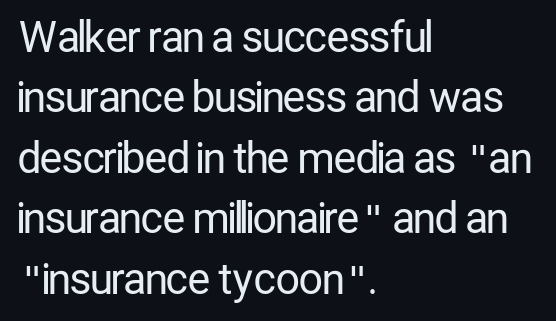
{"serif": "no", "italic": "no", "bold": "no", "weight": "regular", "width": "condensed", "stroke_contrast": "low", "x_height": "medium", "monospaced": "no", "underline": "no", "align": "left", "line_spacing": "normal", "line_spacing_ratio": 1.44, "letter_spacing": "normal", "letter_spacing_em": 0.0, "glyph_px": 42}
